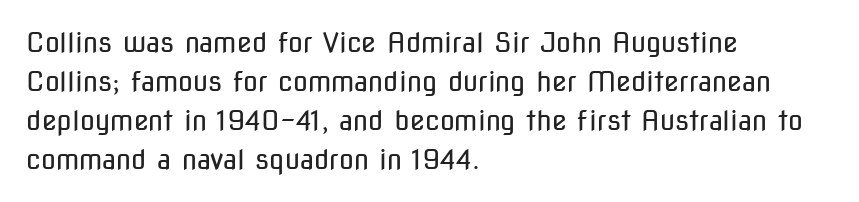
Nothing heavy about these letters — not bold at all. The block of text has a typical density, with ordinary space between rows. Posture: straight, roman, zero tilt. Quick note: underline off. The letterforms sit shoulder to shoulder at normal distance.
